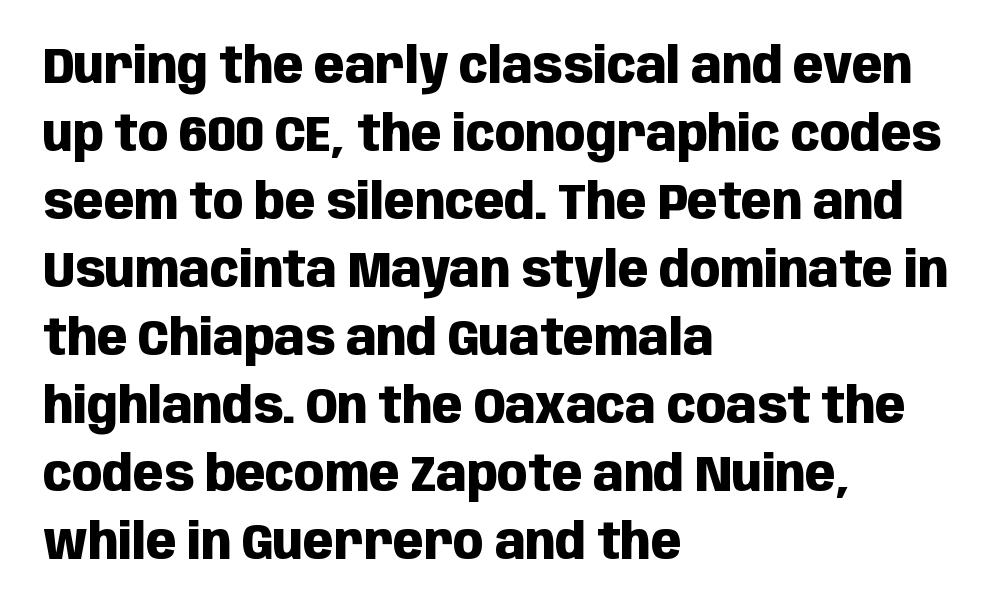
These lines were composed using upright roman letters. Whoever set this chose a conventional vertical rhythm. Examine the stroke ends and you'll find no serifs. Spacing between characters is what you'd get straight out of the box. The glyphs have the mass of a bold cut. Looks like regular typesetting: each glyph gets only the width it needs.
